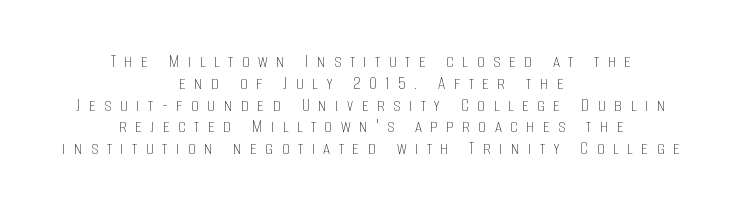
The image shows 20 px text type, upright; set centered, tight line spacing (1.09x), unusually wide letter spacing (+0.42 em), not underlined.
